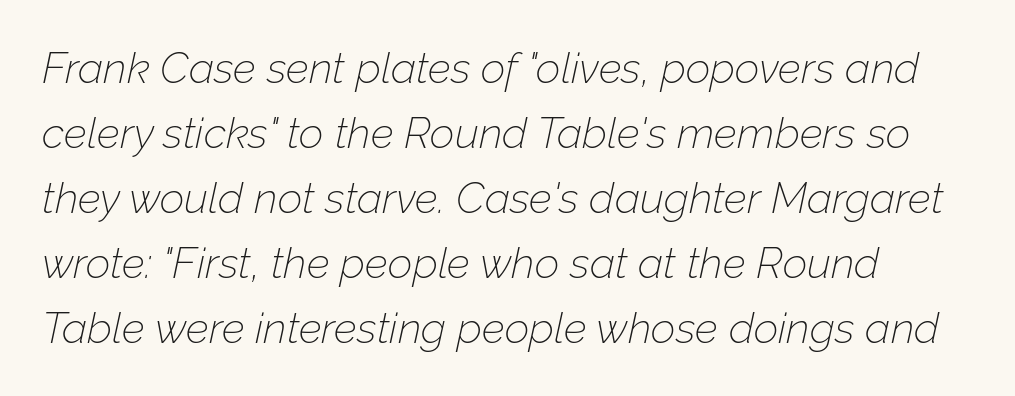
Q: Is the text bold? A: No.
Q: Is the text italic (slanted)? A: Yes, it leans right by about 12 degrees.
Q: Is the text underlined? A: No.
Q: How is the paragraph aligned? A: Left-aligned.
Q: Is the spacing between letters normal or unusually wide? A: Normal.
Q: Is the spacing between lines tight, normal or loose? A: Normal.
Q: Width (condensed, normal, or wide)? A: Normal.
Q: Stroke contrast? A: Low.
Q: x-height? A: Medium.
Q: Monospaced? A: No.
